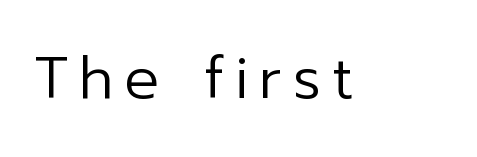
{"serif": "no", "italic": "no", "bold": "no", "weight": "regular", "width": "normal", "stroke_contrast": "low", "x_height": "medium", "monospaced": "no", "underline": "no", "glyph_px": 58}
